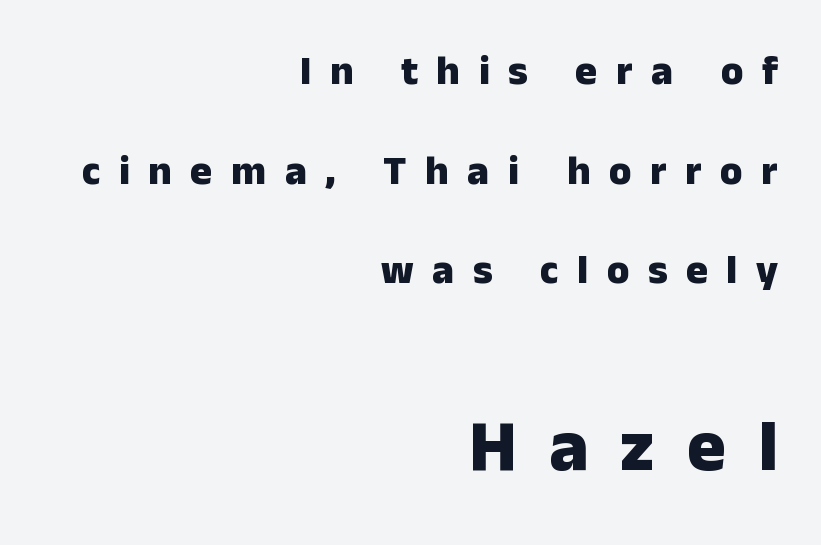
Q: Is the text bold? A: Yes.
Q: Is the text italic (slanted)? A: No, it is upright.
Q: Is the typeface a serif or a sans-serif typeface? A: Sans-serif.
Q: Is the text underlined? A: No.
Q: How is the paragraph aligned? A: Right-aligned.
Q: Is the spacing between letters normal or unusually wide? A: Unusually wide.
Q: Is the spacing between lines tight, normal or loose? A: Loose.
Q: Which block of text is set in a larger size, the first (top) or the second (bottom)? A: The second (bottom) one.
Q: Width (condensed, normal, or wide)? A: Normal.
Q: Stroke contrast? A: Low.
Q: x-height? A: Medium.
Q: Monospaced? A: No.
